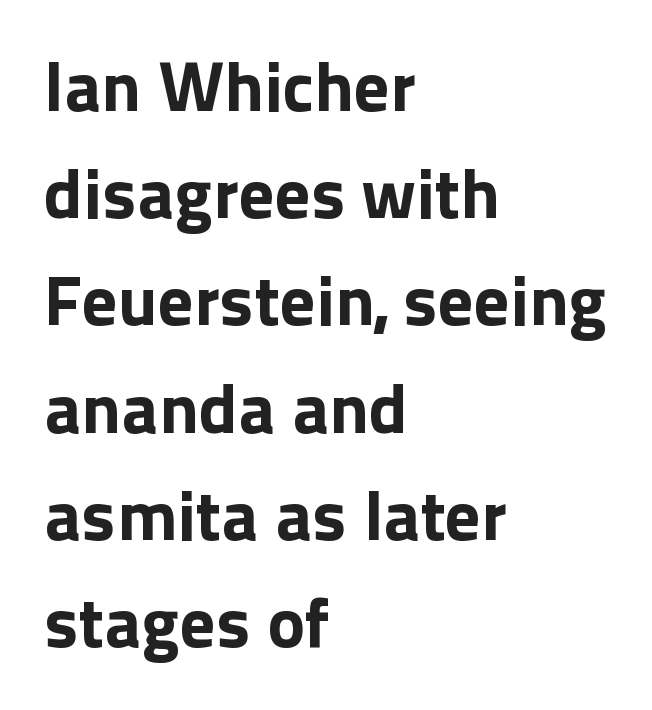
{"serif": "no", "italic": "no", "bold": "yes", "weight": "bold", "width": "normal", "x_height": "medium", "monospaced": "no", "underline": "no", "align": "left", "line_spacing": "normal", "line_spacing_ratio": 1.51, "letter_spacing": "normal", "letter_spacing_em": 0.0, "glyph_px": 71}
